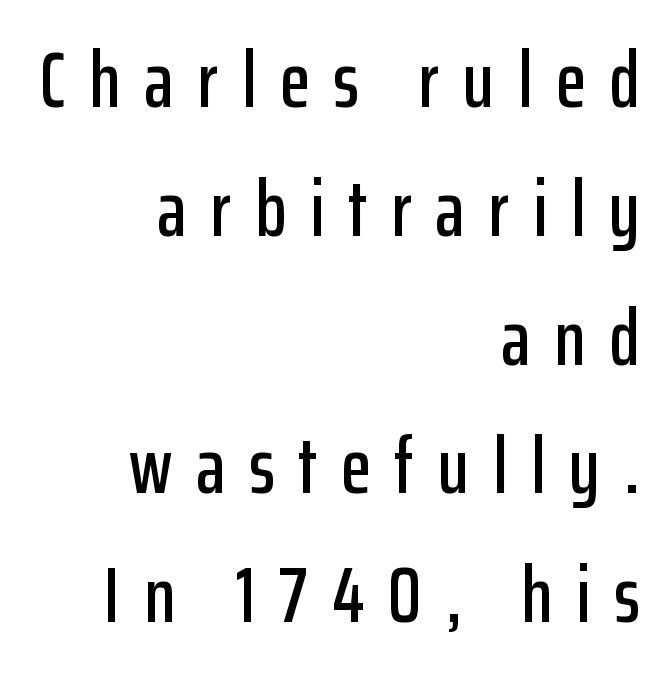
{"serif": "no", "italic": "no", "width": "condensed", "stroke_contrast": "low", "x_height": "medium", "monospaced": "no", "underline": "no", "align": "right", "line_spacing": "normal", "line_spacing_ratio": 1.63, "letter_spacing": "wide", "letter_spacing_em": 0.3, "glyph_px": 79}
